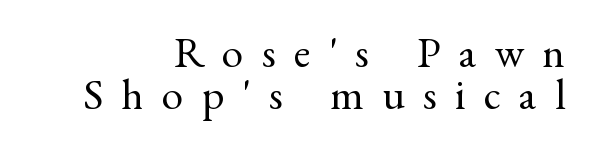
Successive baselines arrive quickly, one right under another. A light-to-regular cut is what we see here. Every row of glyphs terminates at an identical x-position on the right. The glyphs are unaccompanied by any horizontal stroke below them.
